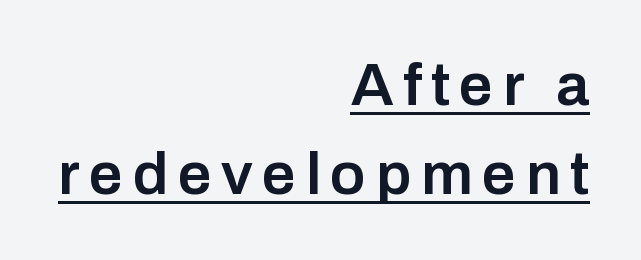
In terms of letterform style, serifs are entirely absent. A somewhat darkened texture: the type is semibold rather than bold. This sample is right-justified, so line beginnings fall wherever the words allow. Each letter keeps its own natural width here, so spacing adapts to shape. Looks like someone drew a line under every word here. The axis of the letterforms is exactly vertical.
